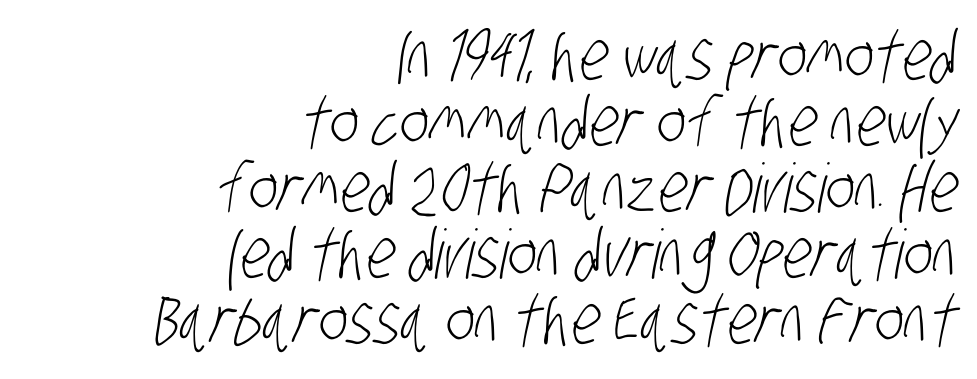
The image shows 68 px light, condensed sans-serif type; set right-aligned, tight line spacing (0.97x), normal letter spacing, not underlined; low stroke contrast and a large x-height.
